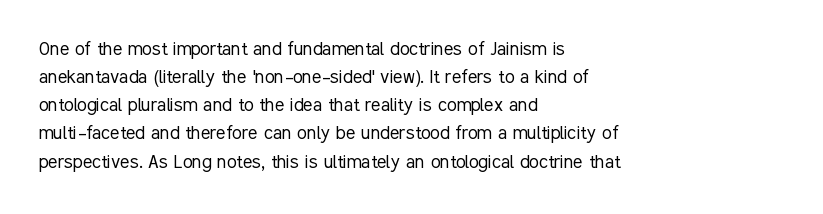
Q: Is the text bold? A: No.
Q: Is the text italic (slanted)? A: No, it is upright.
Q: Is the text underlined? A: No.
Q: How is the paragraph aligned? A: Left-aligned.
Q: Is the spacing between letters normal or unusually wide? A: Normal.
Q: Is the spacing between lines tight, normal or loose? A: Normal.
